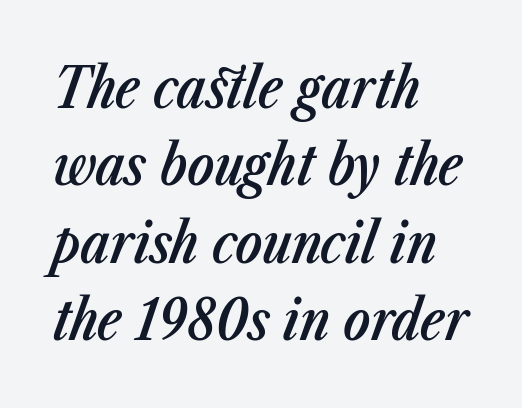
The image shows 56 px semibold, condensed type, italic (leaning right); set left-aligned, normal line spacing (1.38x), normal letter spacing, not underlined; low stroke contrast and a medium x-height.
